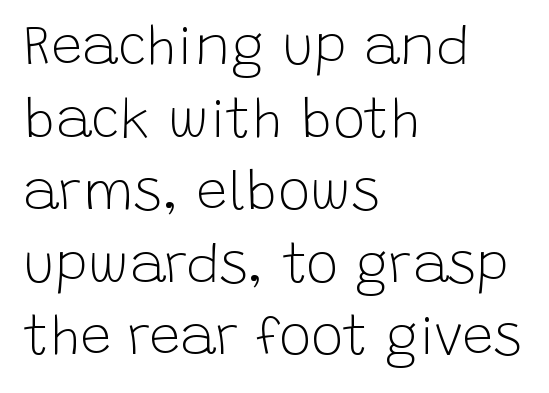
The passage shown stacks its lines at a standard gap. Short and long lines alike share a common starting point at left. Unmarked baselines from the first word to the last. The type sits square on the baseline with zero lean. The rendering keeps characters at their native spacing. Spacing verdict: proportional, widths tailored to each character.
